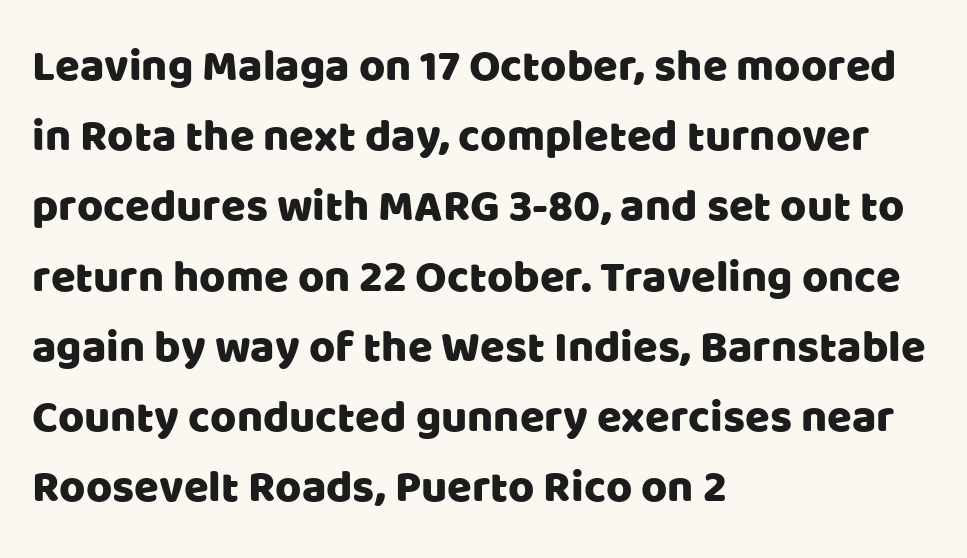
The letters stand straight up with perfectly vertical stems. Rule under the text: the space is simply empty. Vertical spacing — default. Regarding serifs, this sample does without them.
